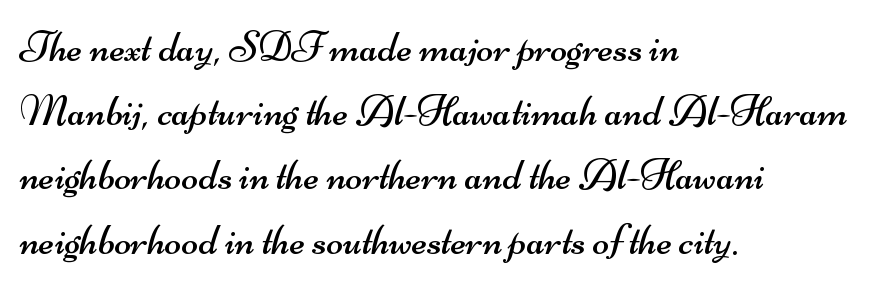
Q: Is the text bold? A: No.
Q: Is the typeface a serif or a sans-serif typeface? A: Sans-serif.
Q: Is the text underlined? A: No.
Q: How is the paragraph aligned? A: Left-aligned.
Q: Is the spacing between letters normal or unusually wide? A: Normal.
Q: Is the spacing between lines tight, normal or loose? A: Normal.
Q: Width (condensed, normal, or wide)? A: Wide.
Q: Stroke contrast? A: Medium.
Q: x-height? A: Small.
Q: Monospaced? A: No.
